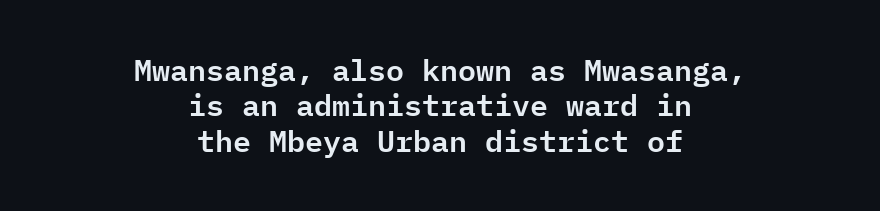
{"serif": "no", "italic": "no", "width": "normal", "stroke_contrast": "low", "x_height": "medium", "monospaced": "yes", "underline": "no", "align": "center", "line_spacing_ratio": 1.18, "letter_spacing": "normal", "letter_spacing_em": 0.0, "glyph_px": 30}
